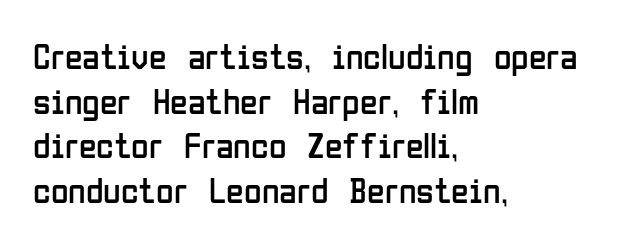
The image shows 36 px regular-weight, condensed sans-serif type, upright; set left-aligned, line spacing 1.24x, normal letter spacing, not underlined; low stroke contrast and a medium x-height.
